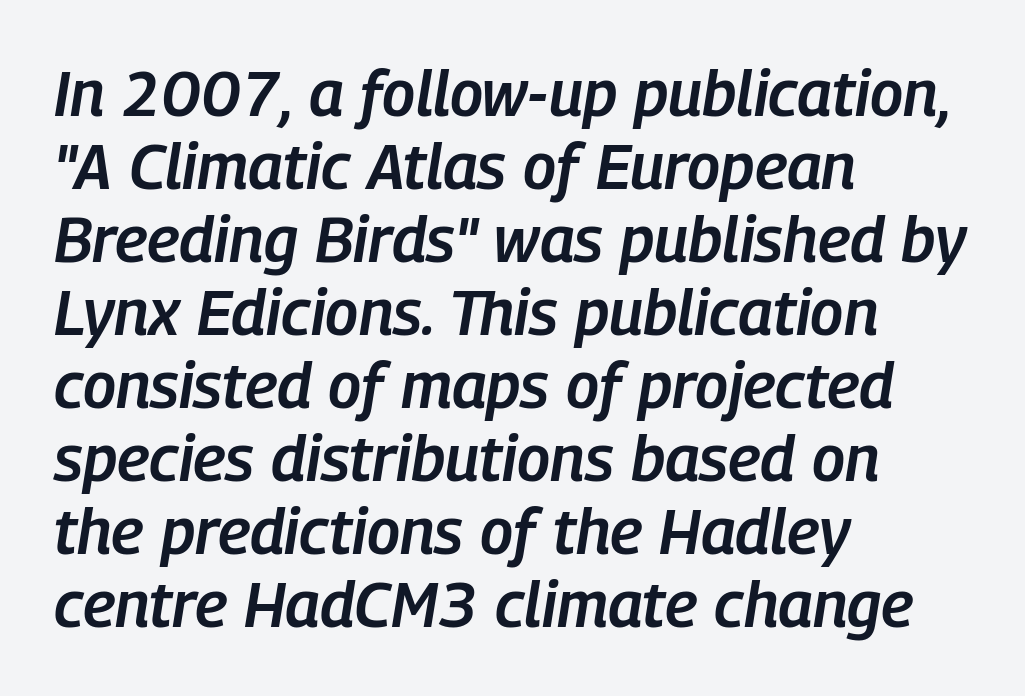
The image shows 64 px semibold, condensed type, italic (leaning right); set left-aligned, tight line spacing (1.14x), normal letter spacing, not underlined; low stroke contrast and a medium x-height.
